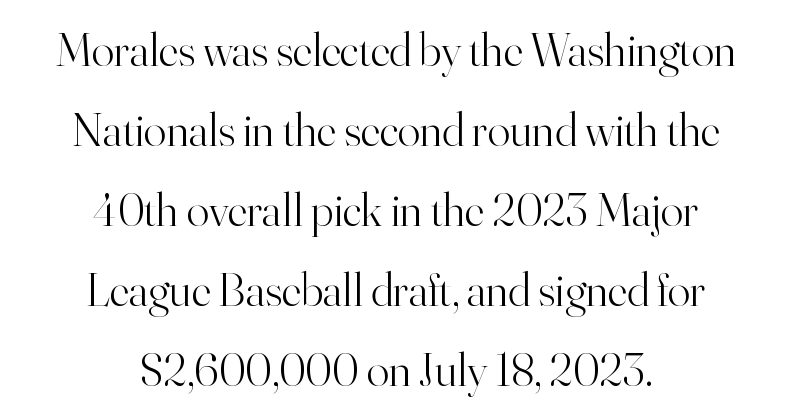
These glyphs show unthickened strokes, regular width or finer. Summary of vertical rhythm: regular, with standard interline spacing. Unlike italic type, these characters show no tilt at all. I'd call this a serif setting — the letters wear small feet. In CSS terms this would be text-align: center.
